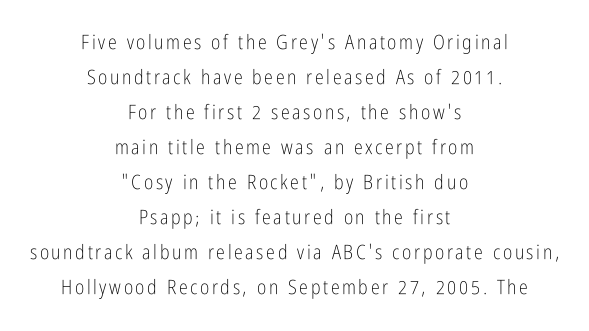
{"italic": "no", "bold": "no", "underline": "no", "align": "center", "line_spacing_ratio": 1.75, "glyph_px": 20}
